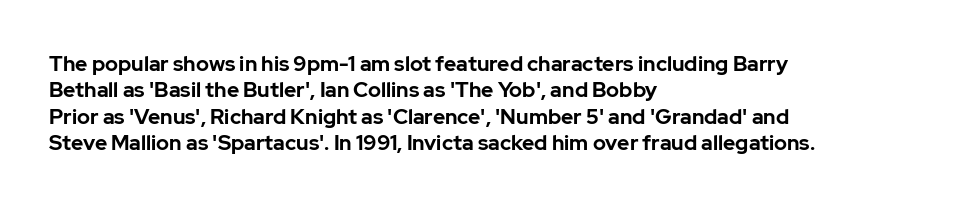
The image shows 21 px bold type, upright; set left-aligned, normal line spacing (1.26x), normal letter spacing, not underlined.
